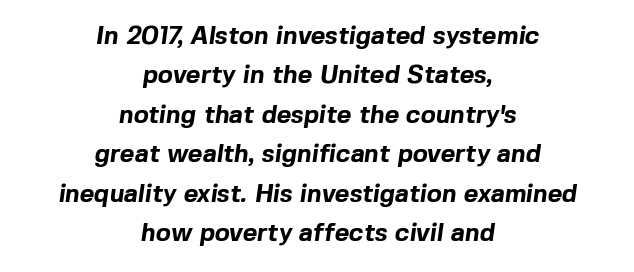
Successive baselines arrive at the customary interval. Words float on clear page, feet unadorned. The rendering keeps characters at their native spacing. In CSS terms this would be text-align: center.
